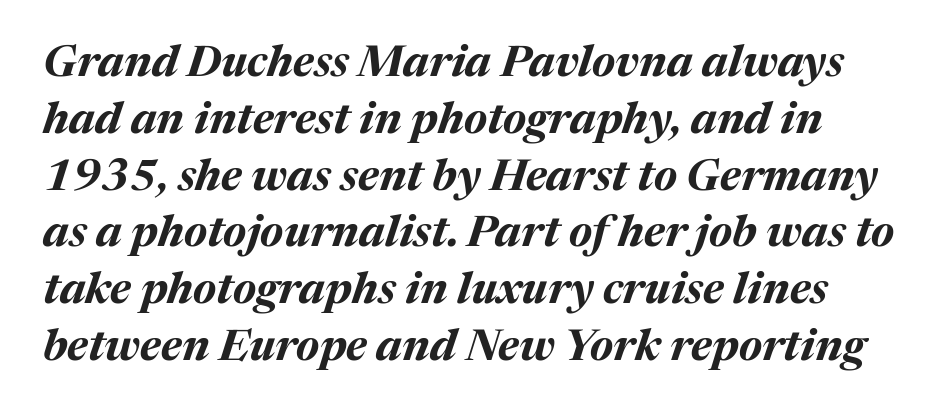
Descenders are the only things crossing below the line. Spacing verdict: proportional, widths tailored to each character. Does the lettering tilt? It does — this is italic. Compared with an ordinary text face, these strokes are far heavier — a full bold. The passage shown stacks its lines at a standard gap.
